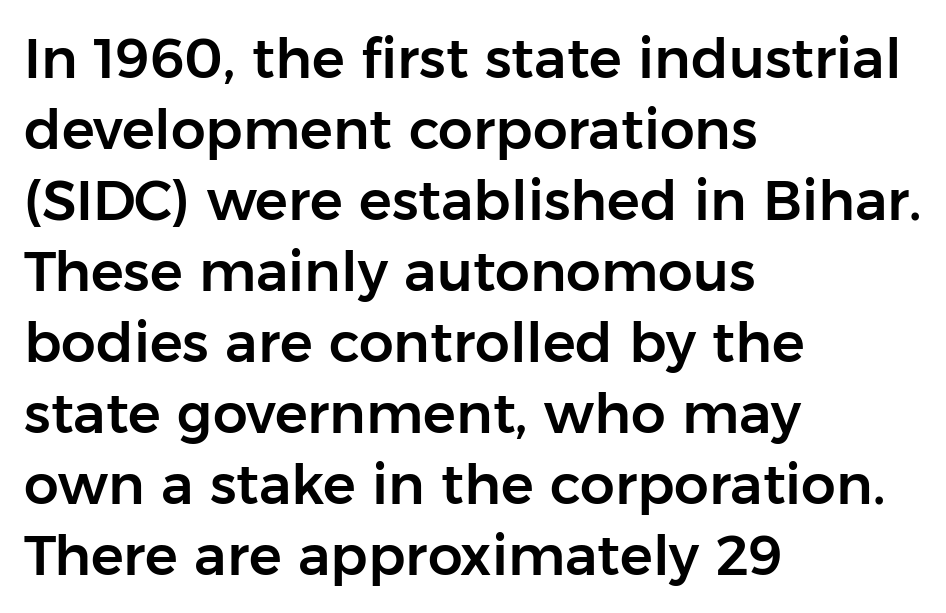
The image shows 55 px sans-serif type, upright; set left-aligned, normal line spacing (1.29x), normal letter spacing, not underlined; low stroke contrast and a medium x-height.
